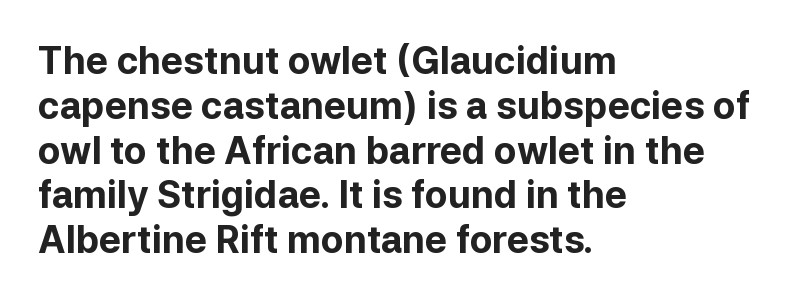
{"serif": "no", "italic": "no", "bold": "yes", "weight": "bold", "width": "normal", "stroke_contrast": "low", "x_height": "medium", "monospaced": "no", "underline": "no", "align": "left", "line_spacing_ratio": 1.21, "letter_spacing": "normal", "letter_spacing_em": 0.0, "glyph_px": 37}
